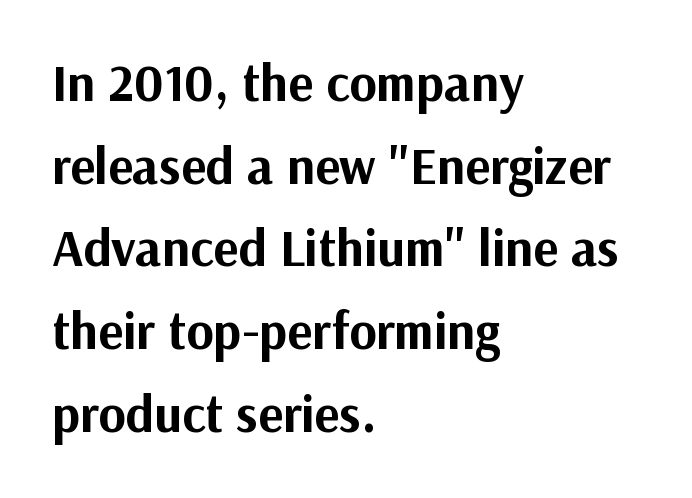
The image shows 52 px bold sans-serif type, upright; set left-aligned, normal line spacing (1.59x), normal letter spacing, not underlined; medium stroke contrast and a medium x-height.
